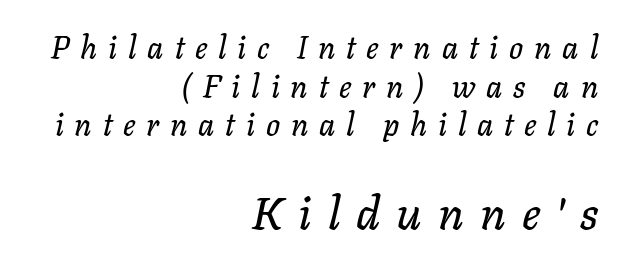
{"italic": "yes", "lean": "right", "slant_degrees": 11, "width": "normal", "stroke_contrast": "low", "x_height": "medium", "monospaced": "no", "underline": "no", "align": "right", "line_spacing": "normal", "line_spacing_ratio": 1.25, "letter_spacing": "wide", "letter_spacing_em": 0.35, "larger_block": "second", "size_ratio": 1.48, "glyph_px": 46}
